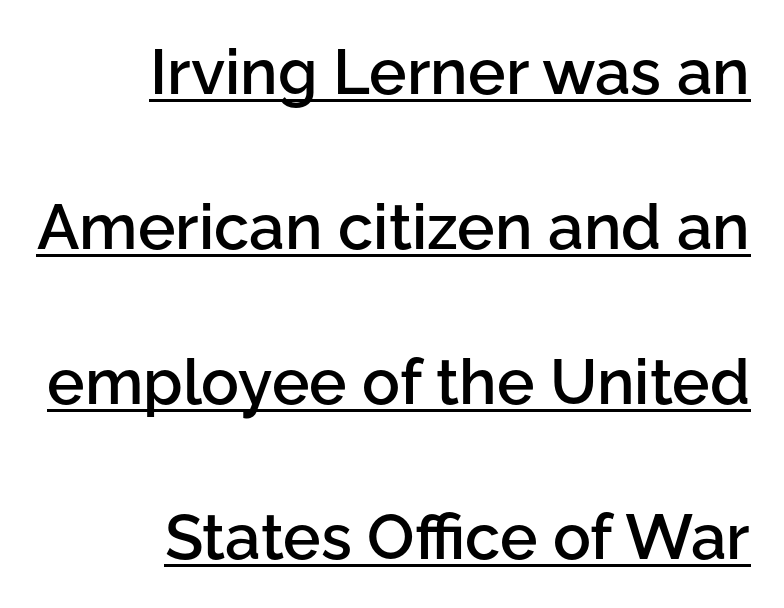
Q: Is the text bold? A: Semi-bold.
Q: Is the text italic (slanted)? A: No, it is upright.
Q: Is the typeface a serif or a sans-serif typeface? A: Sans-serif.
Q: Is the text underlined? A: Yes.
Q: How is the paragraph aligned? A: Right-aligned.
Q: Is the spacing between letters normal or unusually wide? A: Normal.
Q: Is the spacing between lines tight, normal or loose? A: Loose.
Q: Width (condensed, normal, or wide)? A: Normal.
Q: Stroke contrast? A: Low.
Q: x-height? A: Medium.
Q: Monospaced? A: No.
